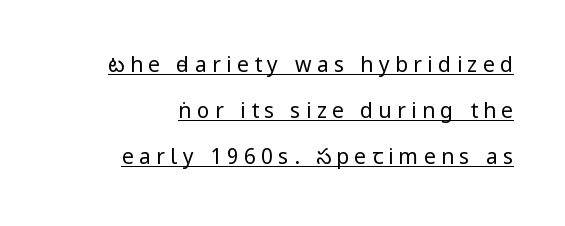
Short note: letters widely spaced. Like a heading marked for emphasis, these lines bear an underscore. Reading down the column, the eye jumps a long way to each next line. Quick note: not italic, upright. The passage is arranged like a letterhead date or caption credit — flush right. The weight would be labelled regular, book, light, or lighter still.
